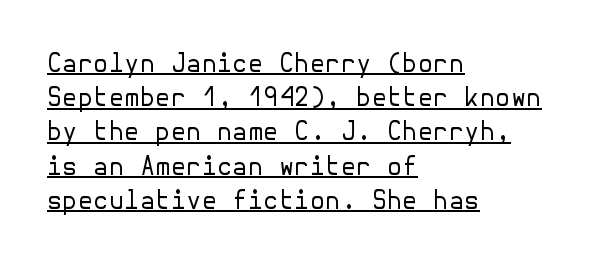
Characters remain perfectly vertical along every line. The passage shown stacks its lines at a standard gap. Alignment: flush left. Short note: letters normally spaced.
